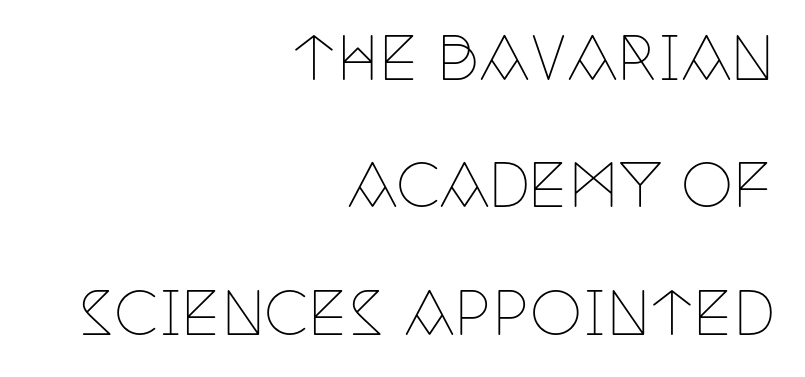
{"serif": "yes", "italic": "no", "bold": "no", "weight": "thin", "width": "condensed", "stroke_contrast": "low", "x_height": "large", "monospaced": "no", "underline": "no", "align": "right", "line_spacing": "loose", "line_spacing_ratio": 2.16, "letter_spacing": "normal", "letter_spacing_em": 0.0, "glyph_px": 59}
